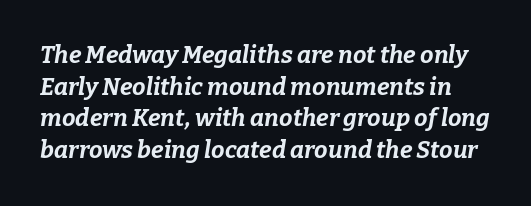
The image shows 24 px bold type, italic (leaning right); set normal line spacing (1.32x), normal letter spacing, not underlined.
